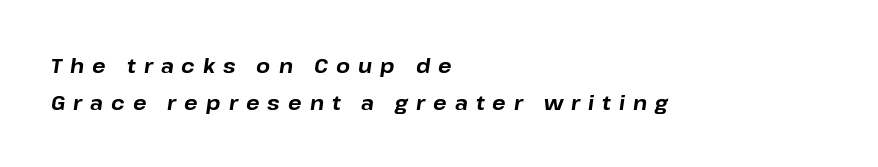
Q: Is the text bold? A: Yes.
Q: Is the text italic (slanted)? A: Yes, it leans right by about 8 degrees.
Q: Is the text underlined? A: No.
Q: How is the paragraph aligned? A: Left-aligned.
Q: Is the spacing between letters normal or unusually wide? A: Unusually wide.
